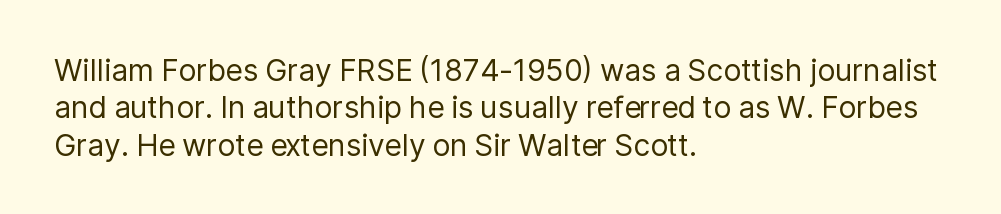
{"serif": "no", "italic": "no", "bold": "no", "weight": "regular", "width": "normal", "stroke_contrast": "low", "x_height": "medium", "monospaced": "no", "underline": "no", "align": "left", "line_spacing": "normal", "line_spacing_ratio": 1.25, "letter_spacing": "normal", "letter_spacing_em": 0.0, "glyph_px": 30}
